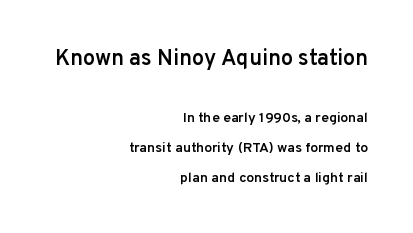
Q: Is the text bold? A: Semi-bold.
Q: Is the text italic (slanted)? A: No, it is upright.
Q: Is the text underlined? A: No.
Q: How is the paragraph aligned? A: Right-aligned.
Q: Is the spacing between letters normal or unusually wide? A: Normal.
Q: Is the spacing between lines tight, normal or loose? A: Loose.
Q: Which block of text is set in a larger size, the first (top) or the second (bottom)? A: The first (top) one.
